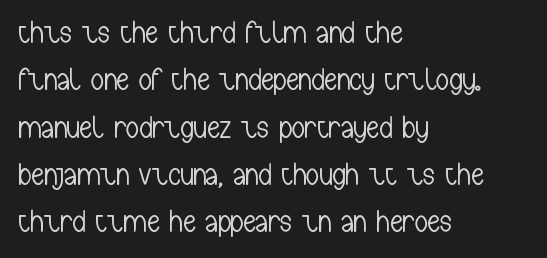
The image shows 32 px light, condensed sans-serif type, upright; set left-aligned, normal line spacing (1.48x), normal letter spacing, not underlined; low stroke contrast and a medium x-height.
